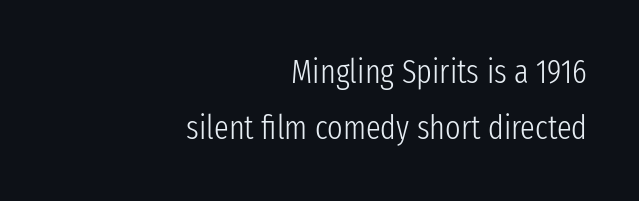
The image shows 33 px light, condensed sans-serif type, upright; set right-aligned, normal line spacing (1.7x), normal letter spacing, not underlined; low stroke contrast and a medium x-height.
